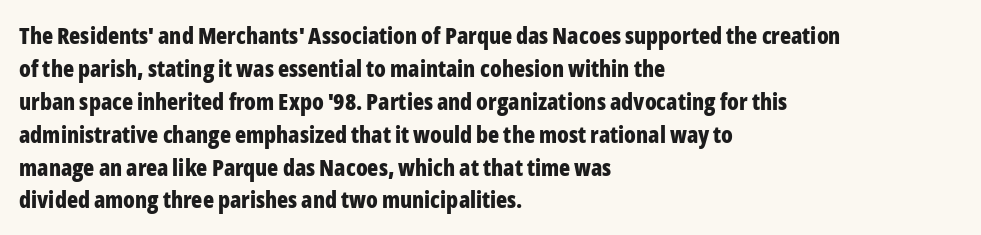
The image shows 23 px bold type, upright; set left-aligned, normal line spacing (1.43x), normal letter spacing, not underlined.
